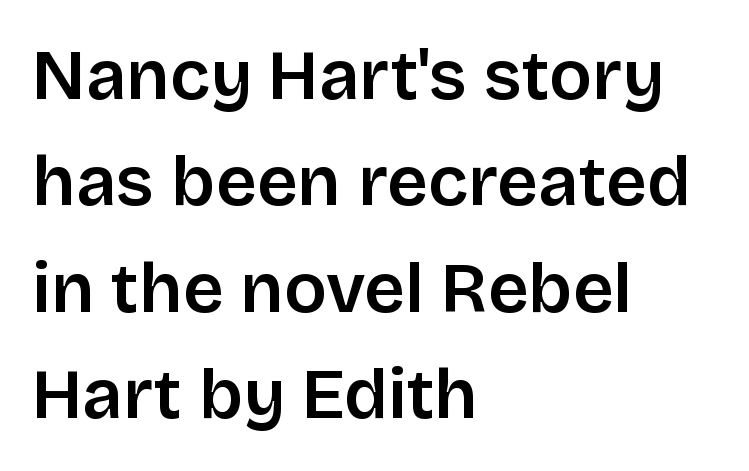
The image shows 71 px sans-serif type, upright; set left-aligned, normal line spacing (1.5x), normal letter spacing, not underlined; low stroke contrast and a large x-height.
